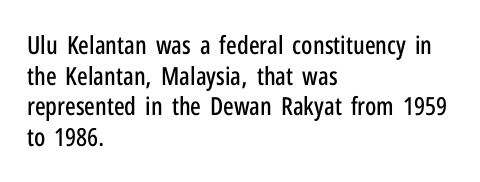
Q: Is the text italic (slanted)? A: No, it is upright.
Q: Is the text underlined? A: No.
Q: How is the paragraph aligned? A: Left-aligned.
Q: Is the spacing between letters normal or unusually wide? A: Normal.
